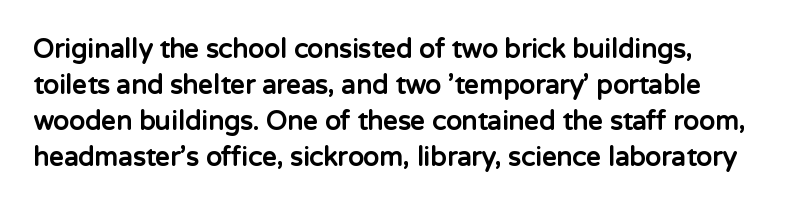
Weight: bold. Inter-character spacing is left at the font's built-in metrics. Check the space under the baseline: it is left empty. These lines sit exactly where default settings would place them. Compared with a centered layout, this one pins lines to the left instead.
